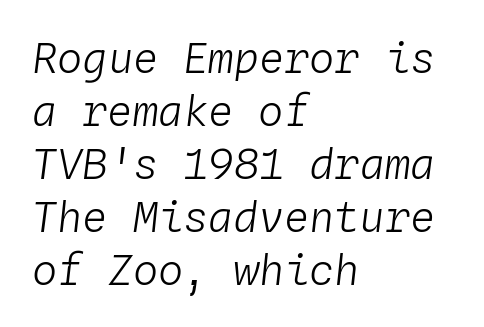
The image shows 42 px light type, italic (leaning right), monospaced; set left-aligned, normal line spacing (1.26x), normal letter spacing, not underlined; low stroke contrast and a medium x-height.
